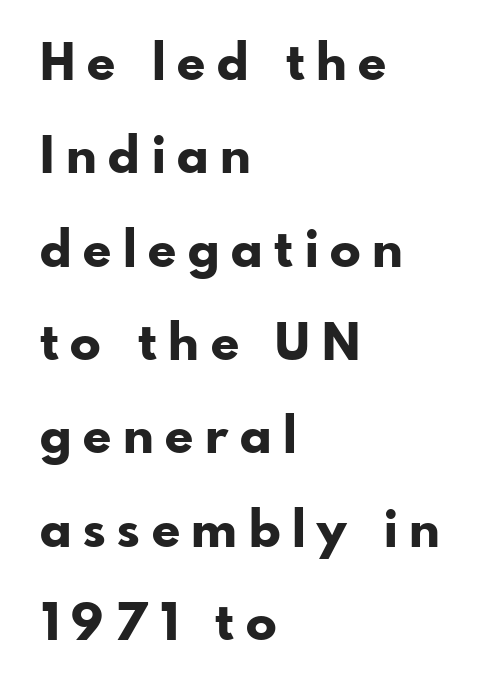
{"serif": "no", "italic": "no", "bold": "yes", "weight": "bold", "width": "normal", "stroke_contrast": "low", "x_height": "small", "monospaced": "no", "underline": "no", "align": "left", "line_spacing_ratio": 1.83, "letter_spacing": "wide", "letter_spacing_em": 0.23, "glyph_px": 51}
